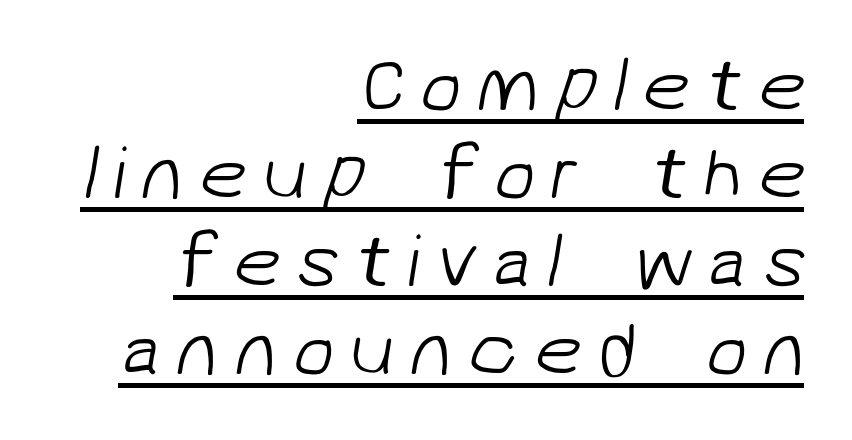
Q: Is the text bold? A: No.
Q: Is the typeface a serif or a sans-serif typeface? A: Sans-serif.
Q: Is the text underlined? A: Yes.
Q: How is the paragraph aligned? A: Right-aligned.
Q: Is the spacing between letters normal or unusually wide? A: Unusually wide.
Q: Width (condensed, normal, or wide)? A: Normal.
Q: Stroke contrast? A: Low.
Q: x-height? A: Medium.
Q: Monospaced? A: No.
